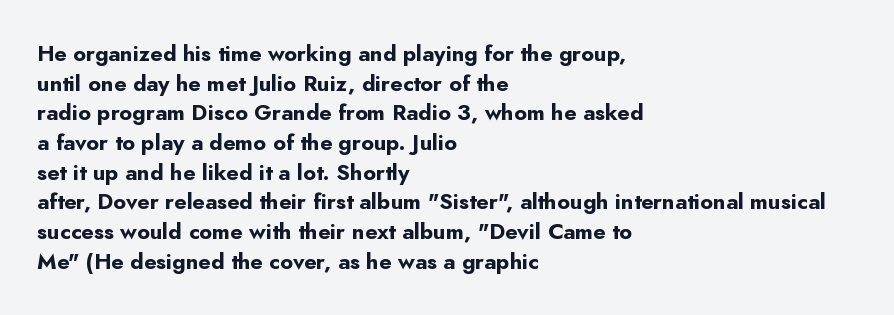
{"italic": "no", "bold": "yes", "underline": "no", "align": "left", "line_spacing": "normal", "line_spacing_ratio": 1.35, "letter_spacing": "normal", "letter_spacing_em": 0.0, "glyph_px": 22}
